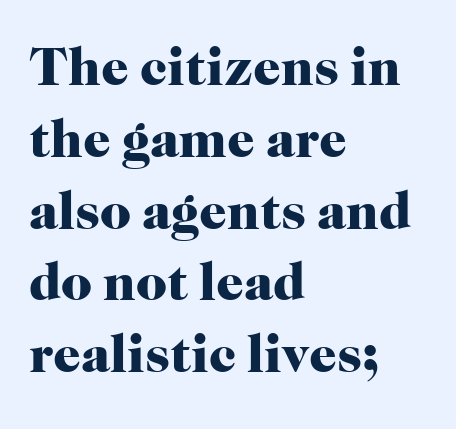
{"serif": "yes", "italic": "no", "bold": "yes", "weight": "heavy", "width": "normal", "stroke_contrast": "high", "x_height": "medium", "monospaced": "no", "underline": "no", "align": "left", "line_spacing": "normal", "line_spacing_ratio": 1.33, "letter_spacing": "normal", "letter_spacing_em": 0.0, "glyph_px": 54}
